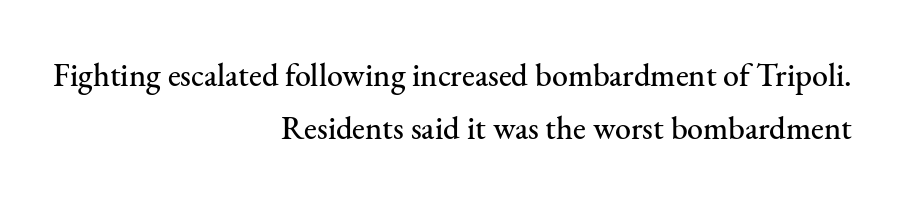
The image shows 32 px serif type, upright; set right-aligned, normal line spacing (1.65x), normal letter spacing, not underlined; medium stroke contrast and a small x-height.
